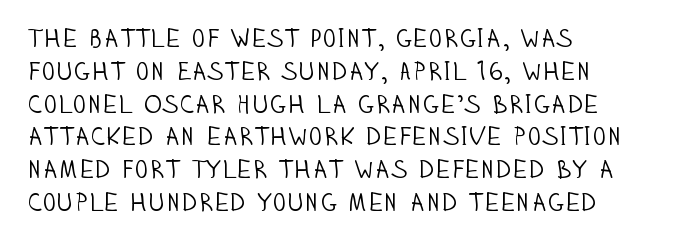
The image shows 26 px text type, upright; set left-aligned, normal line spacing (1.26x), normal letter spacing, not underlined.
